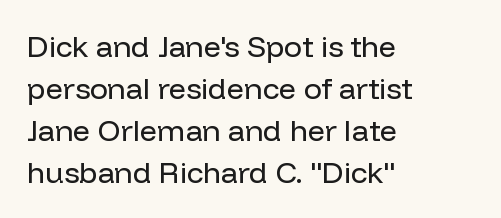
Q: Is the text bold? A: No.
Q: Is the text italic (slanted)? A: No, it is upright.
Q: Is the typeface a serif or a sans-serif typeface? A: Sans-serif.
Q: Is the text underlined? A: No.
Q: How is the paragraph aligned? A: Left-aligned.
Q: Is the spacing between letters normal or unusually wide? A: Normal.
Q: Is the spacing between lines tight, normal or loose? A: Normal.
Q: Width (condensed, normal, or wide)? A: Normal.
Q: Stroke contrast? A: Low.
Q: x-height? A: Medium.
Q: Monospaced? A: No.
